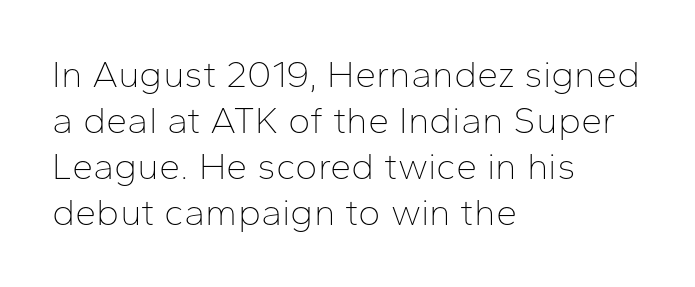
Q: Is the text bold? A: No.
Q: Is the text italic (slanted)? A: No, it is upright.
Q: Is the typeface a serif or a sans-serif typeface? A: Sans-serif.
Q: Is the text underlined? A: No.
Q: How is the paragraph aligned? A: Left-aligned.
Q: Is the spacing between letters normal or unusually wide? A: Normal.
Q: Width (condensed, normal, or wide)? A: Normal.
Q: Stroke contrast? A: Low.
Q: x-height? A: Medium.
Q: Monospaced? A: No.
